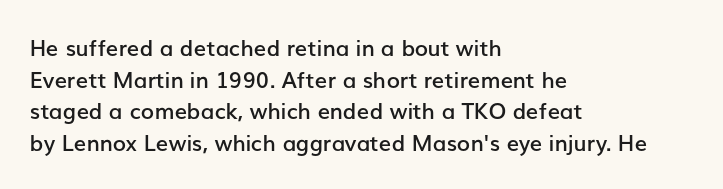
{"italic": "no", "bold": "semi", "underline": "no", "align": "left", "line_spacing": "normal", "line_spacing_ratio": 1.44, "letter_spacing": "normal", "letter_spacing_em": 0.0, "glyph_px": 22}
